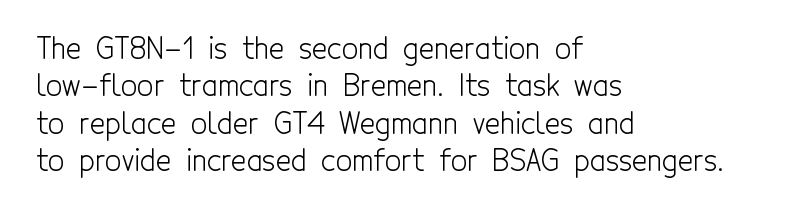
Q: Is the text bold? A: No.
Q: Is the text italic (slanted)? A: No, it is upright.
Q: Is the typeface a serif or a sans-serif typeface? A: Sans-serif.
Q: Is the text underlined? A: No.
Q: How is the paragraph aligned? A: Left-aligned.
Q: Is the spacing between letters normal or unusually wide? A: Normal.
Q: Is the spacing between lines tight, normal or loose? A: Normal.
Q: Width (condensed, normal, or wide)? A: Condensed.
Q: x-height? A: Medium.
Q: Monospaced? A: No.
